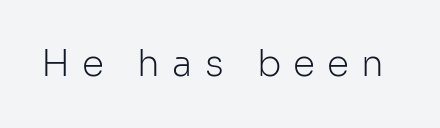
The image shows 36 px light sans-serif type, upright; set unusually wide letter spacing (+0.34 em), not underlined; low stroke contrast and a medium x-height.
